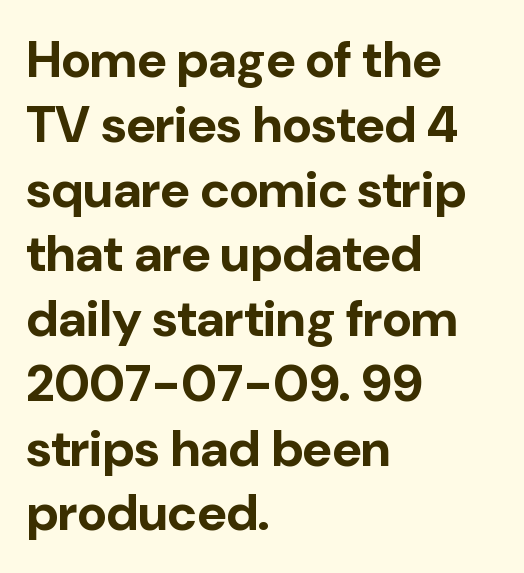
The image shows 51 px bold sans-serif type, upright; set left-aligned, normal line spacing (1.27x), normal letter spacing, not underlined; low stroke contrast and a medium x-height.
